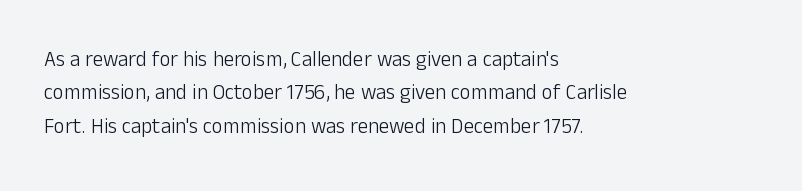
How would I describe the line gaps? Plain and ordinary. Weight: in the light-to-regular range. The type is set solid horizontally, with unmodified tracking. The lines are quadded left.
